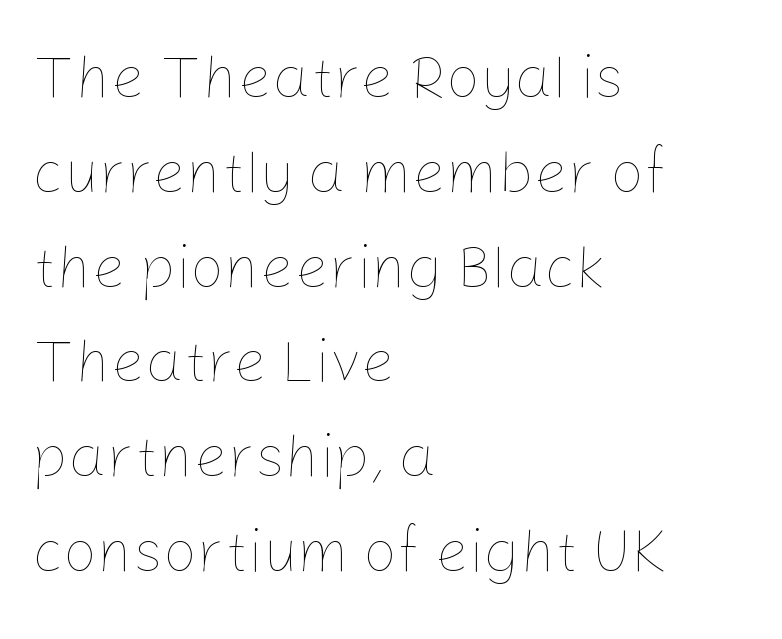
Stems and bowls with no extra thickness — not bold. Which margin do the lines hug? The left one — the right edge is uneven. Is this a fixed-width face? No — the glyphs have proportional, varying widths. Horizontal bands of white between lines are of average thickness. Caption: standard tracking, unaltered. The lettering holds an erect, upright posture throughout.
